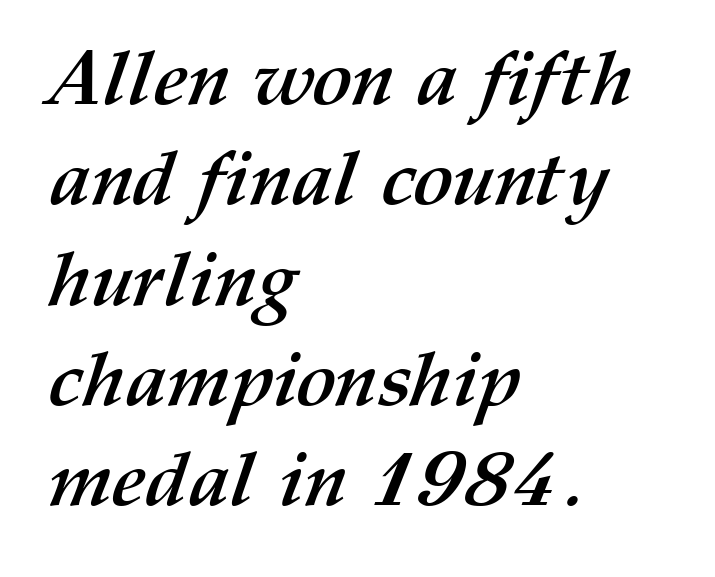
The gaps between neighbouring characters are ordinary and unremarkable. Whoever set this chose a conventional vertical rhythm. Think of a printed novel: that variable character pitch is what you see here. Summary of weight: heavy, a full bold. Horizontal alignment here is leftward, the default for most running prose. Plain, unruled lines of type.
